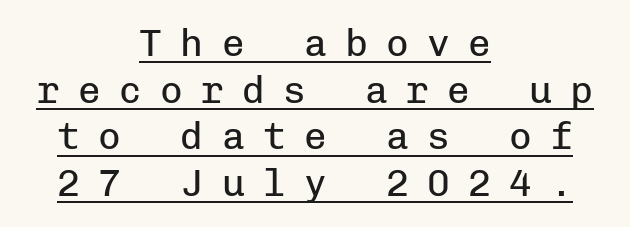
The image shows 38 px regular-weight sans-serif type, upright, monospaced; set centered, line spacing 1.23x, unusually wide letter spacing (+0.48 em), underlined; low stroke contrast and a medium x-height.
